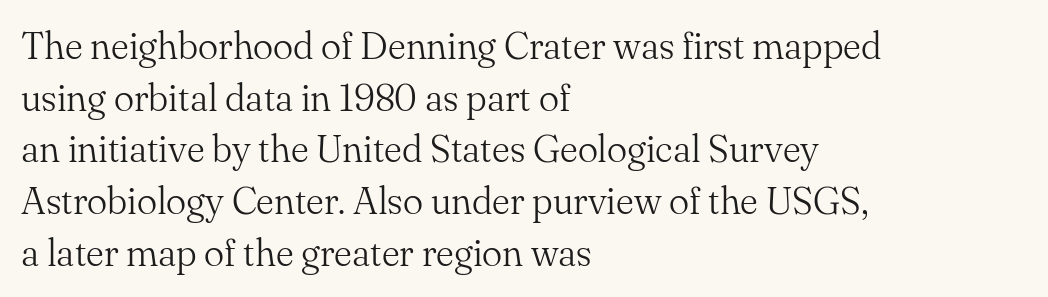
The image shows 38 px light serif type, upright; set left-aligned, normal line spacing (1.36x), normal letter spacing, not underlined; medium stroke contrast and a small x-height.
